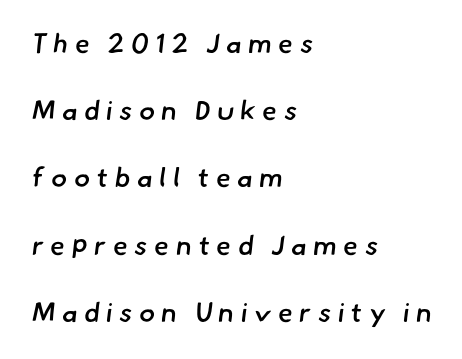
The image shows 27 px text type; set left-aligned, loose line spacing (2.49x), unusually wide letter spacing (+0.24 em), not underlined.
